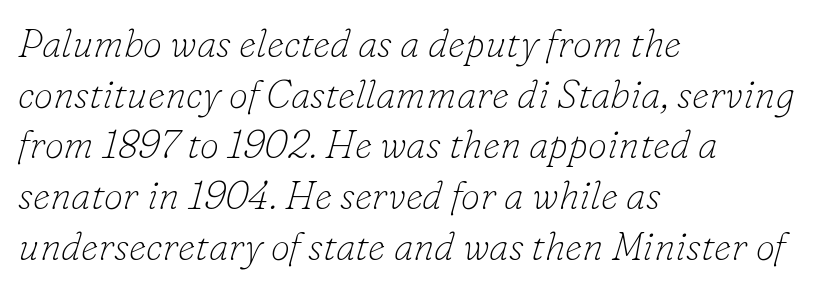
The image shows 39 px thin serif type, italic (leaning right); set left-aligned, normal line spacing (1.3x), normal letter spacing, not underlined; low stroke contrast and a small x-height.
